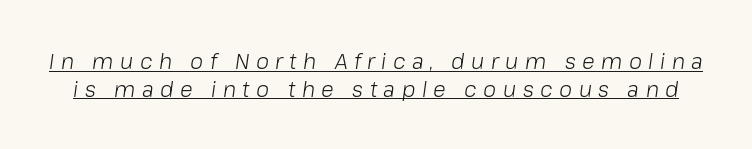
{"italic": "yes", "lean": "right", "slant_degrees": 8, "bold": "no", "underline": "yes", "line_spacing": "normal", "line_spacing_ratio": 1.31, "letter_spacing": "wide", "letter_spacing_em": 0.31, "glyph_px": 21}
